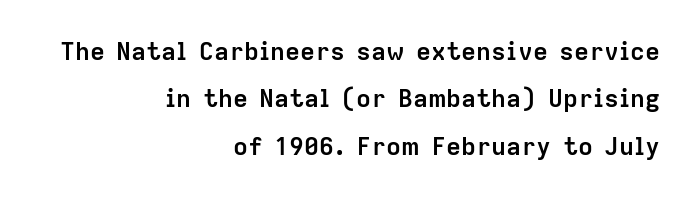
The paragraph has a hard right edge and a soft left edge. Interline gaps are noticeably wide in this sample. A dark, heavy texture on the line: the type is bold. These lines were composed using upright roman letters.
